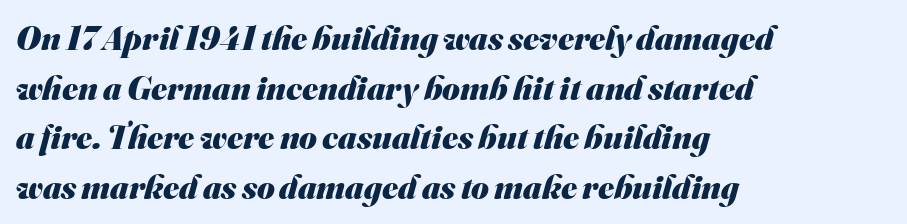
{"serif": "no", "bold": "yes", "weight": "heavy", "width": "normal", "stroke_contrast": "medium", "x_height": "small", "monospaced": "no", "underline": "no", "align": "left", "line_spacing": "normal", "line_spacing_ratio": 1.46, "letter_spacing": "normal", "letter_spacing_em": 0.0, "glyph_px": 34}
